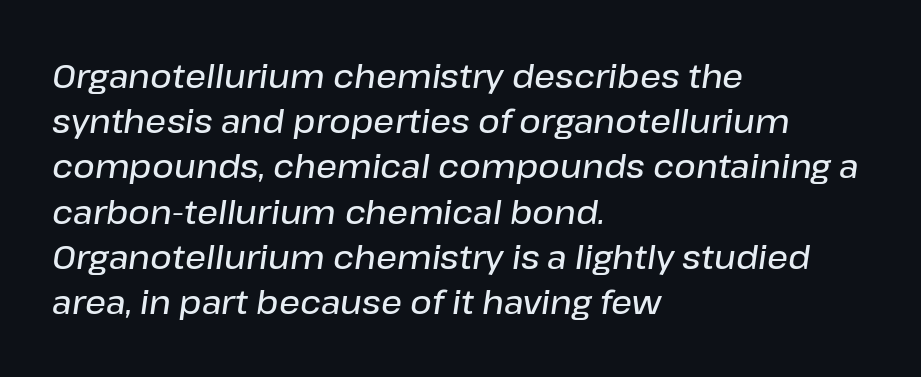
The image shows 33 px semibold type, italic (leaning right); set left-aligned, normal line spacing (1.37x), normal letter spacing, not underlined; low stroke contrast and a medium x-height.
